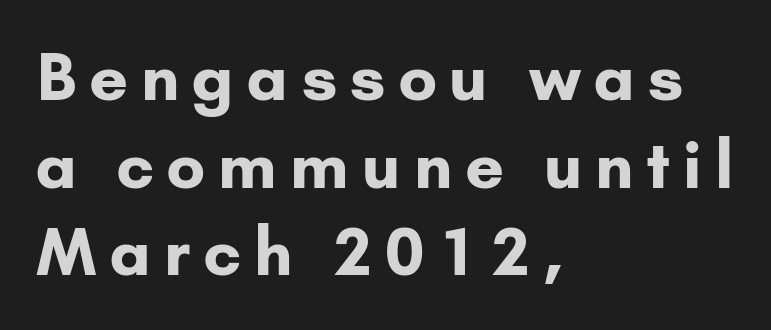
Descenders hang freely into open space. Does extra space separate the letters? Yes, quite a lot of it. The rag falls on the right side of this text block. A roman cut, with each character standing at attention.
